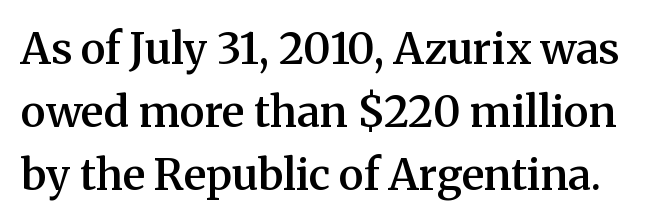
Q: Is the text bold? A: Semi-bold.
Q: Is the text italic (slanted)? A: No, it is upright.
Q: Is the typeface a serif or a sans-serif typeface? A: Serif.
Q: Is the text underlined? A: No.
Q: Is the spacing between letters normal or unusually wide? A: Normal.
Q: Is the spacing between lines tight, normal or loose? A: Normal.
Q: Width (condensed, normal, or wide)? A: Normal.
Q: Stroke contrast? A: Medium.
Q: x-height? A: Medium.
Q: Monospaced? A: No.
